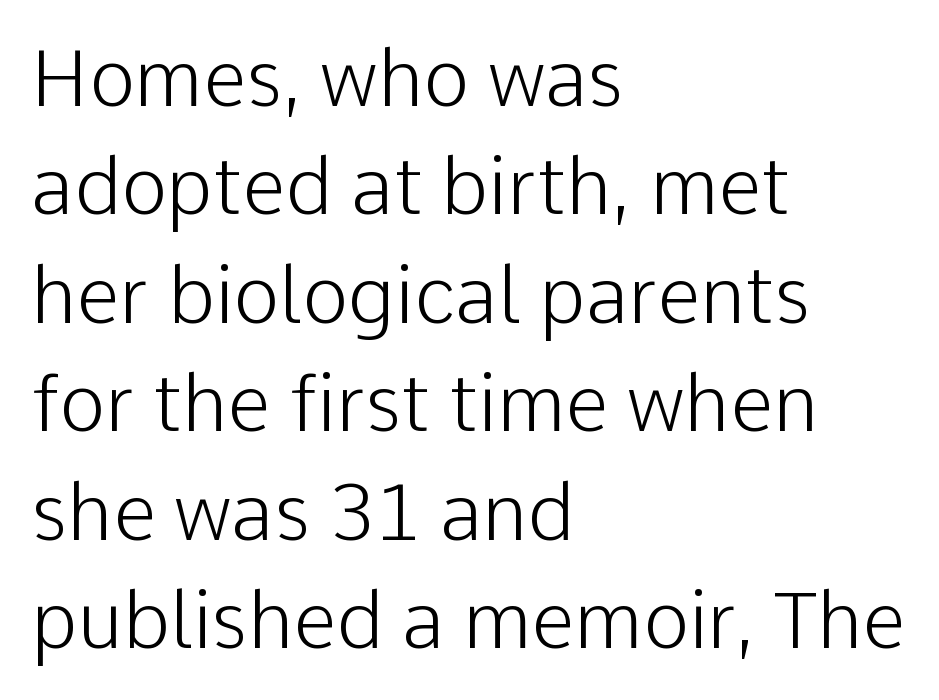
Q: Is the text bold? A: No.
Q: Is the text italic (slanted)? A: No, it is upright.
Q: Is the typeface a serif or a sans-serif typeface? A: Sans-serif.
Q: Is the text underlined? A: No.
Q: How is the paragraph aligned? A: Left-aligned.
Q: Is the spacing between letters normal or unusually wide? A: Normal.
Q: Is the spacing between lines tight, normal or loose? A: Normal.
Q: Width (condensed, normal, or wide)? A: Normal.
Q: Stroke contrast? A: Low.
Q: x-height? A: Medium.
Q: Monospaced? A: No.
